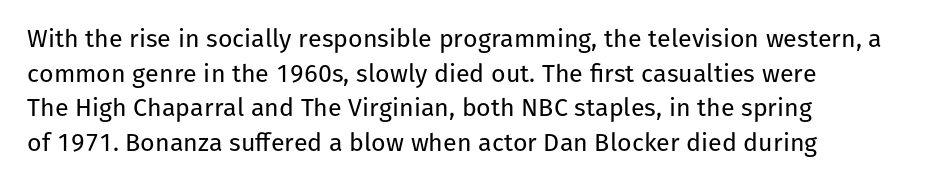
{"italic": "no", "bold": "no", "underline": "no", "align": "left", "line_spacing": "normal", "line_spacing_ratio": 1.39, "letter_spacing": "normal", "letter_spacing_em": 0.0, "glyph_px": 25}
